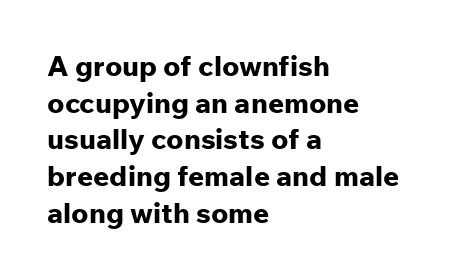
{"serif": "no", "italic": "no", "bold": "yes", "weight": "bold", "width": "normal", "stroke_contrast": "low", "x_height": "medium", "monospaced": "no", "underline": "no", "align": "left", "line_spacing": "normal", "line_spacing_ratio": 1.31, "letter_spacing": "normal", "letter_spacing_em": 0.0, "glyph_px": 28}
